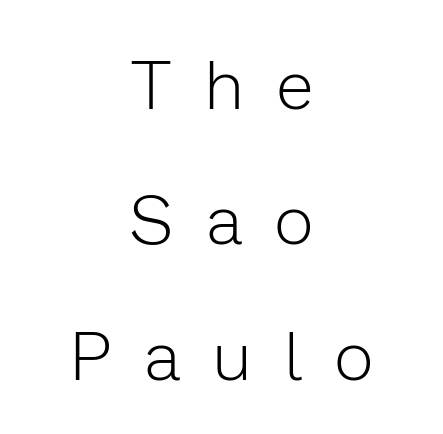
The letters carry no serifs — their stems end cleanly without finishing strokes. No letter is thick-stroked: the sample isn't bold. The setting favours the middle, as headings and verse often do. Line spacing here is loose. The passage shown is typed in a proportional face where columns would drift. Nobody drew a line under any word here.
